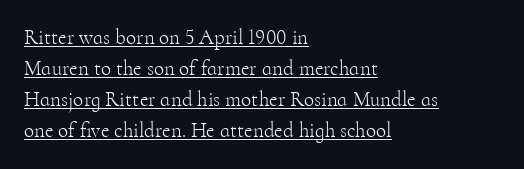
Q: Is the text bold? A: No.
Q: Is the text italic (slanted)? A: No, it is upright.
Q: Is the text underlined? A: Yes.
Q: How is the paragraph aligned? A: Left-aligned.
Q: Is the spacing between letters normal or unusually wide? A: Normal.
Q: Is the spacing between lines tight, normal or loose? A: Normal.
